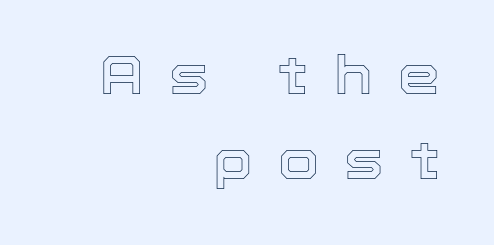
Loose tracking; the words dissolve into strings of separated letters. Characters remain perfectly vertical along every line. Clear beneath every line of the passage. Regarding leading, the lines here are spaced in the standard way. This sample has the flowing, uneven cadence of proportional lettering. Line endings align vertically; line beginnings do not.
